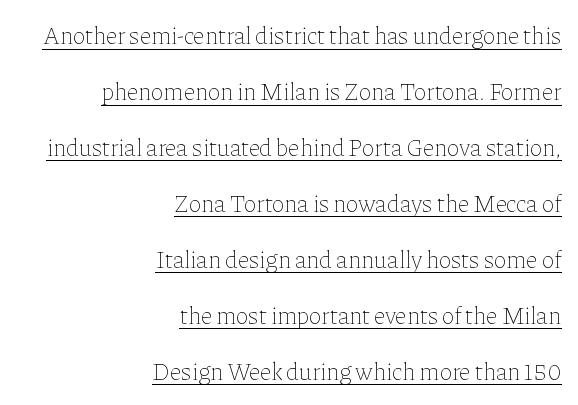
The image shows 24 px text type, upright; set right-aligned, loose line spacing (2.33x), normal letter spacing, underlined.
